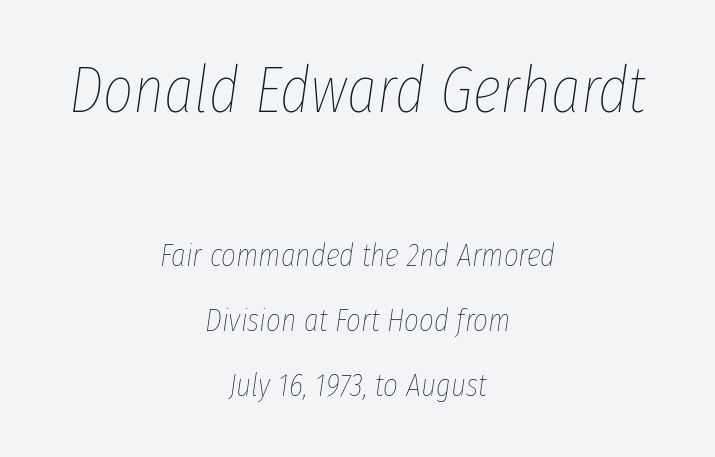
{"italic": "yes", "lean": "right", "slant_degrees": 8, "bold": "no", "weight": "thin", "width": "condensed", "stroke_contrast": "low", "x_height": "medium", "monospaced": "no", "underline": "no", "align": "center", "line_spacing": "loose", "line_spacing_ratio": 2.04, "letter_spacing": "normal", "letter_spacing_em": 0.0, "larger_block": "first", "size_ratio": 2.03, "glyph_px": 65}
